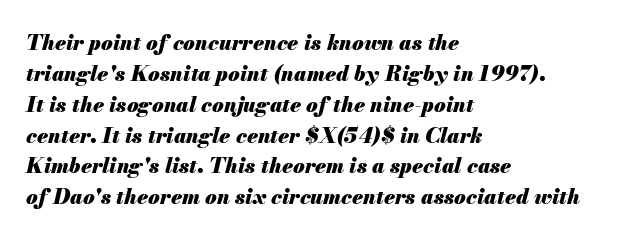
Q: Is the text bold? A: Yes.
Q: Is the text italic (slanted)? A: Yes, it leans right by about 13 degrees.
Q: Is the text underlined? A: No.
Q: How is the paragraph aligned? A: Left-aligned.
Q: Is the spacing between letters normal or unusually wide? A: Normal.
Q: Is the spacing between lines tight, normal or loose? A: Normal.
